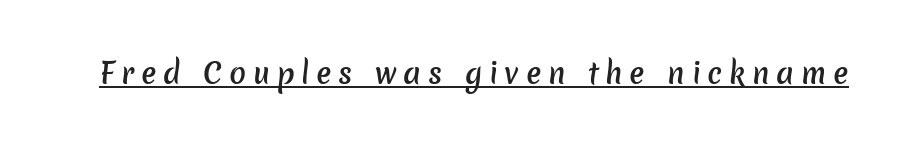
Q: Is the text bold? A: Semi-bold.
Q: Is the typeface a serif or a sans-serif typeface? A: Sans-serif.
Q: Is the text underlined? A: Yes.
Q: Is the spacing between letters normal or unusually wide? A: Unusually wide.
Q: Width (condensed, normal, or wide)? A: Normal.
Q: Stroke contrast? A: Low.
Q: x-height? A: Medium.
Q: Monospaced? A: No.
